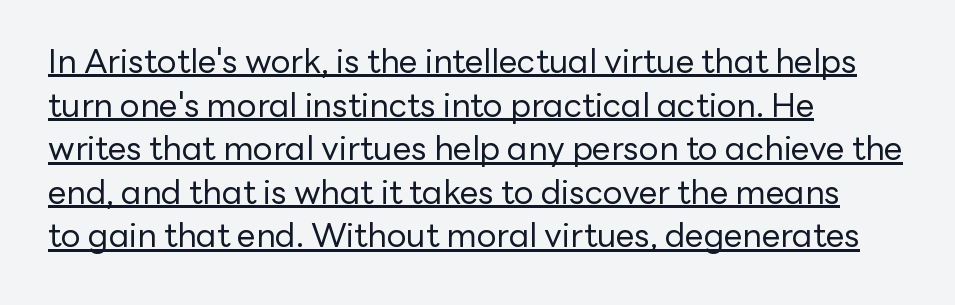
Q: Is the text bold? A: No.
Q: Is the text italic (slanted)? A: No, it is upright.
Q: Is the typeface a serif or a sans-serif typeface? A: Sans-serif.
Q: Is the text underlined? A: Yes.
Q: How is the paragraph aligned? A: Left-aligned.
Q: Is the spacing between letters normal or unusually wide? A: Normal.
Q: Is the spacing between lines tight, normal or loose? A: Normal.
Q: Width (condensed, normal, or wide)? A: Normal.
Q: Stroke contrast? A: Low.
Q: x-height? A: Medium.
Q: Monospaced? A: No.
